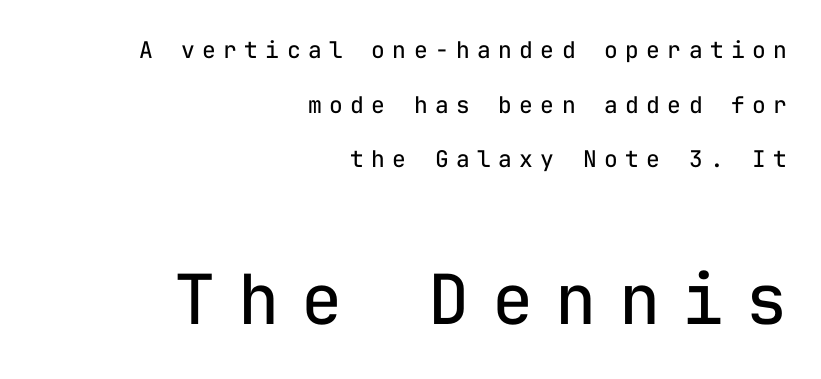
Q: Is the text bold? A: No.
Q: Is the text italic (slanted)? A: No, it is upright.
Q: Is the typeface a serif or a sans-serif typeface? A: Sans-serif.
Q: Is the text underlined? A: No.
Q: How is the paragraph aligned? A: Right-aligned.
Q: Is the spacing between letters normal or unusually wide? A: Unusually wide.
Q: Is the spacing between lines tight, normal or loose? A: Loose.
Q: Which block of text is set in a larger size, the first (top) or the second (bottom)? A: The second (bottom) one.
Q: Width (condensed, normal, or wide)? A: Normal.
Q: Stroke contrast? A: Low.
Q: x-height? A: Medium.
Q: Monospaced? A: Yes.
